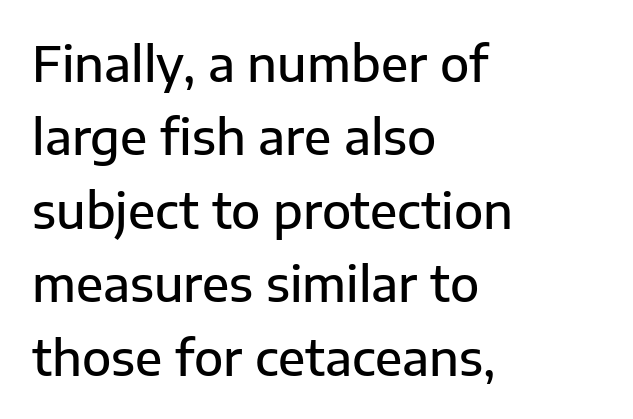
{"serif": "no", "italic": "no", "bold": "semi", "weight": "semibold", "width": "normal", "stroke_contrast": "low", "x_height": "medium", "monospaced": "no", "underline": "no", "align": "left", "line_spacing": "normal", "line_spacing_ratio": 1.53, "letter_spacing": "normal", "letter_spacing_em": 0.0, "glyph_px": 48}
